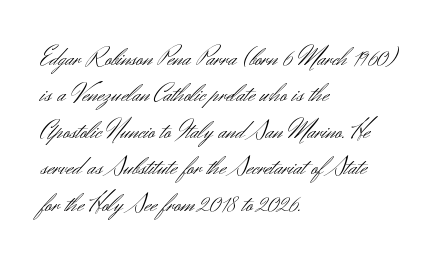
The image shows 27 px text type; set left-aligned, normal line spacing (1.35x), normal letter spacing, not underlined.
